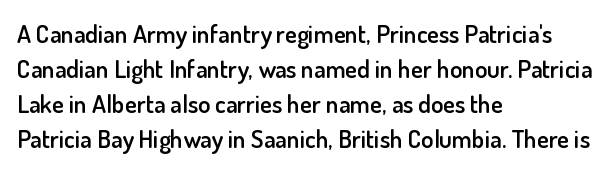
{"italic": "no", "bold": "semi", "underline": "no", "align": "left", "line_spacing": "normal", "line_spacing_ratio": 1.4, "letter_spacing": "normal", "letter_spacing_em": 0.0, "glyph_px": 25}
